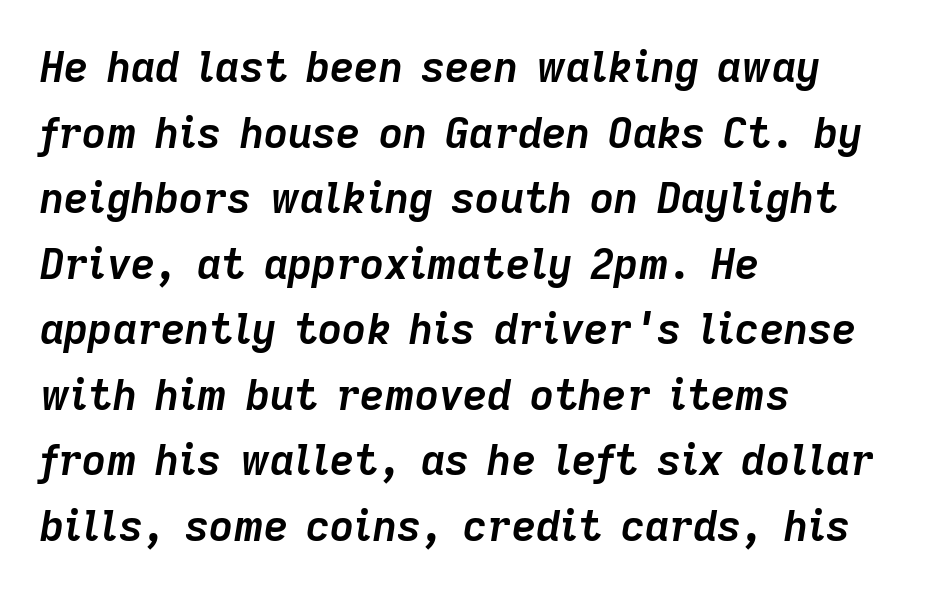
The image shows 42 px semibold type, italic (leaning right); set left-aligned, normal line spacing (1.56x), normal letter spacing, not underlined; low stroke contrast and a medium x-height.
